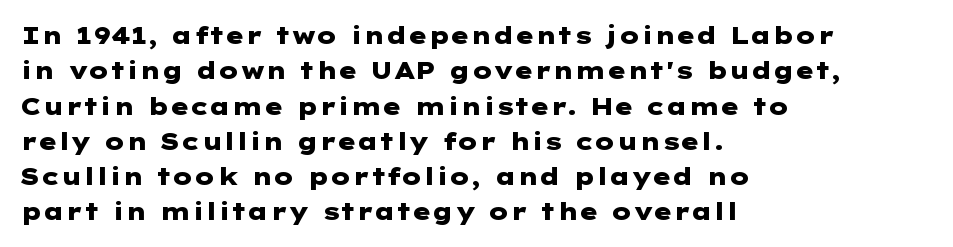
The baseline area is clear. Rendered with straight, roman letterforms. The face used here has the dense, thick strokes of a bold. One-word summary of the alignment: left.
